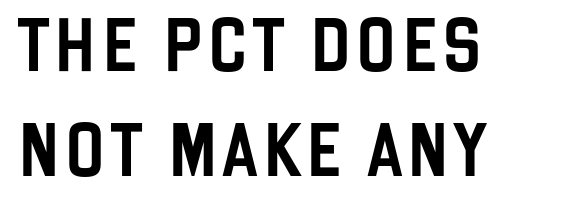
Posture: straight, roman, zero tilt. Summary of vertical rhythm: relaxed, with wide interline spacing. Each letter keeps its own natural width here, so spacing adapts to shape. Compared with a centered layout, this one pins lines to the left instead. Any mark beneath the type? The region is blank. The characters display no serif detailing; their extremities are plain.
